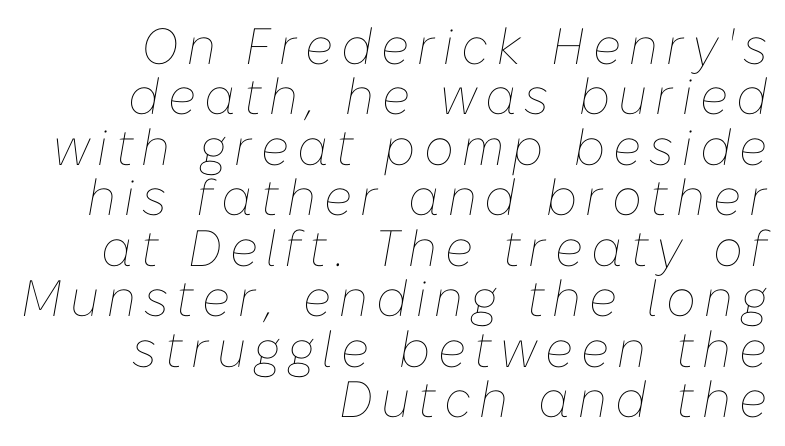
{"italic": "yes", "lean": "right", "slant_degrees": 10, "bold": "no", "weight": "thin", "width": "normal", "stroke_contrast": "low", "x_height": "medium", "monospaced": "no", "underline": "no", "align": "right", "line_spacing": "tight", "line_spacing_ratio": 0.99, "glyph_px": 51}
